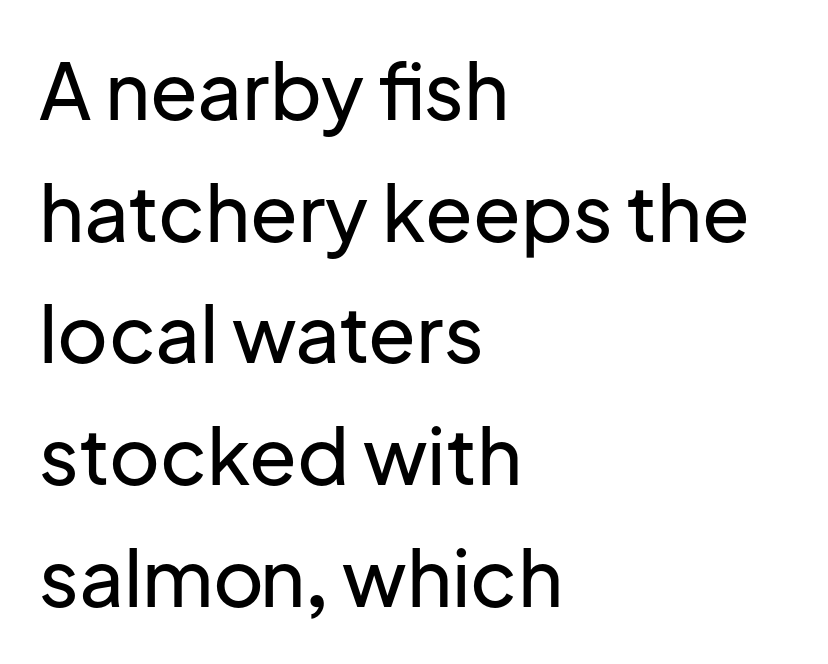
{"serif": "no", "italic": "no", "width": "normal", "stroke_contrast": "low", "x_height": "medium", "monospaced": "no", "underline": "no", "align": "left", "line_spacing": "normal", "line_spacing_ratio": 1.56, "letter_spacing": "normal", "letter_spacing_em": 0.0, "glyph_px": 78}
